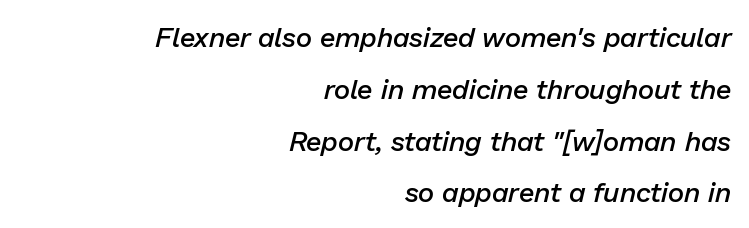
The image shows 28 px semibold type, italic (leaning right); set right-aligned, line spacing 1.85x, normal letter spacing, not underlined; low stroke contrast and a medium x-height.
